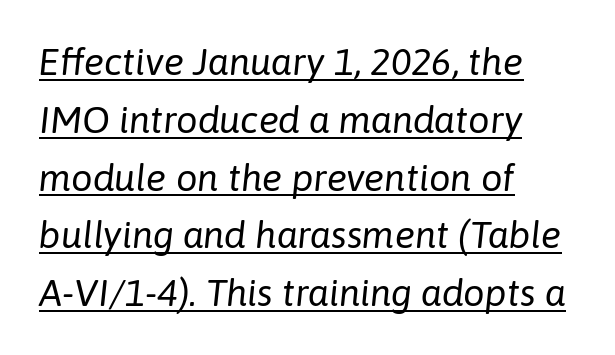
The image shows 38 px regular-weight type, italic (leaning right); set left-aligned, normal line spacing (1.52x), normal letter spacing, underlined; low stroke contrast and a medium x-height.
